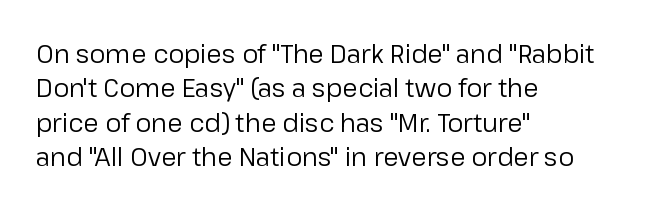
{"italic": "no", "bold": "no", "underline": "no", "align": "left", "line_spacing": "normal", "line_spacing_ratio": 1.38, "letter_spacing": "normal", "letter_spacing_em": 0.0, "glyph_px": 25}
